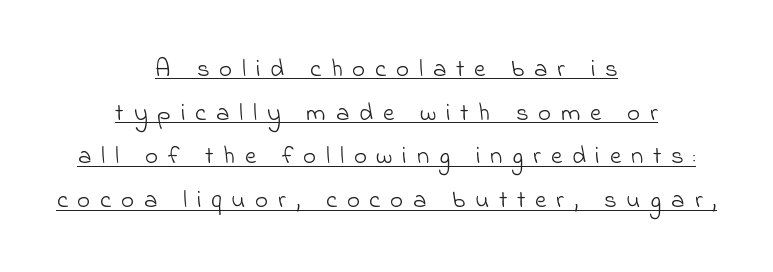
Is the type heavy? It reads as light-to-regular instead. The face used here is rendered with a markedly widened letterfit. Horizontally, the lines are justified to the midpoint only. A rule runs beneath these lines of type.
